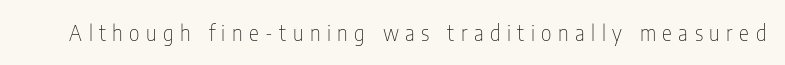
This is roman type, the default non-slanted kind. Between one letter and the next there's a generous, obvious gap. These glyphs show unthickened strokes, regular width or finer. The space beneath each line is pristine and unruled.
